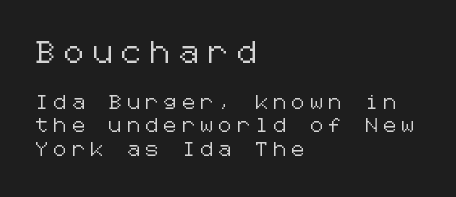
{"italic": "no", "underline": "no", "align": "left", "line_spacing": "normal", "line_spacing_ratio": 1.69, "letter_spacing": "wide", "letter_spacing_em": 0.42, "larger_block": "first", "size_ratio": 1.57, "glyph_px": 22}
